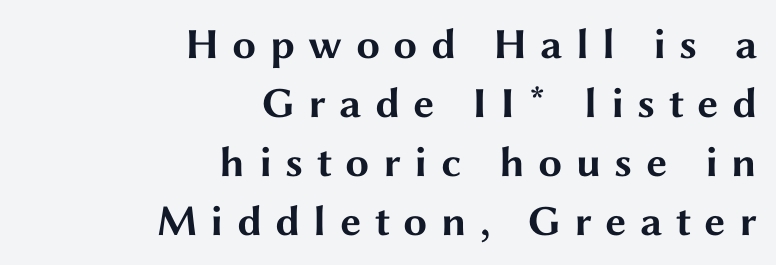
Q: Is the text bold? A: Yes.
Q: Is the text italic (slanted)? A: No, it is upright.
Q: Is the typeface a serif or a sans-serif typeface? A: Sans-serif.
Q: Is the text underlined? A: No.
Q: How is the paragraph aligned? A: Right-aligned.
Q: Is the spacing between letters normal or unusually wide? A: Unusually wide.
Q: Is the spacing between lines tight, normal or loose? A: Normal.
Q: Width (condensed, normal, or wide)? A: Wide.
Q: Stroke contrast? A: Medium.
Q: x-height? A: Medium.
Q: Monospaced? A: No.
